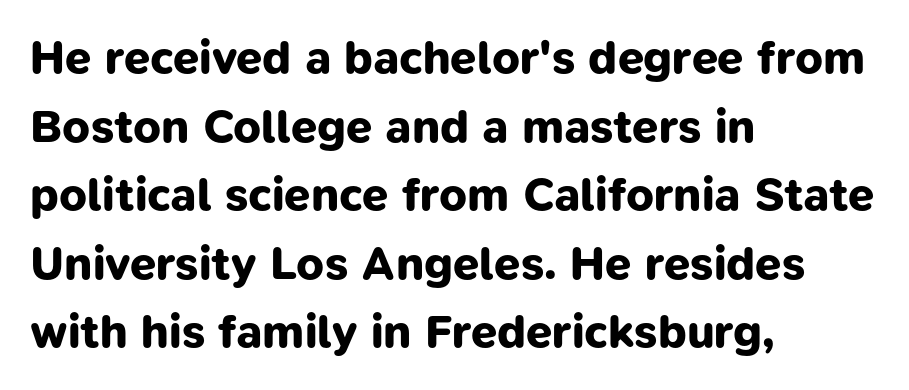
{"serif": "no", "bold": "yes", "weight": "bold", "width": "normal", "stroke_contrast": "low", "x_height": "medium", "monospaced": "no", "underline": "no", "align": "left", "line_spacing": "normal", "line_spacing_ratio": 1.46, "letter_spacing": "normal", "letter_spacing_em": 0.0, "glyph_px": 47}
